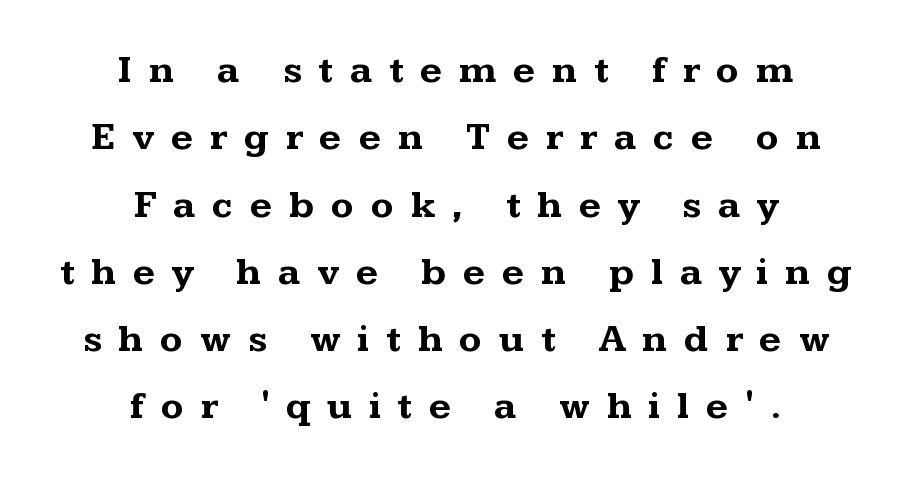
{"serif": "yes", "italic": "no", "bold": "yes", "weight": "bold", "width": "wide", "stroke_contrast": "medium", "x_height": "medium", "monospaced": "no", "underline": "no", "align": "center", "line_spacing_ratio": 1.77, "letter_spacing": "wide", "letter_spacing_em": 0.44, "glyph_px": 38}
